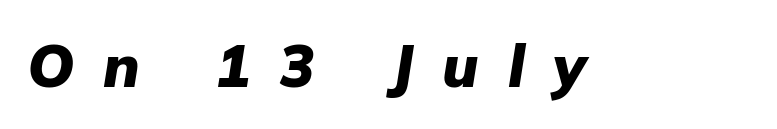
Descenders are the only things crossing below the line. Display-style spreading of the glyphs; the letterfit is very open. The rendering uses natural spacing where letterforms have individual widths. Slant detected: the letters are inclined. Strokes here are thick enough to call this a true bold.
